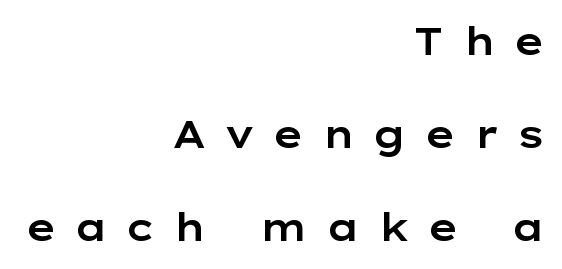
Here the designer chose a conventional face with non-uniform glyph widths. Font category for this specimen: sans-serif. Whoever set this chose breathing room over compactness in the vertical rhythm. If you drew a line through each stem, it would be perfectly vertical.
